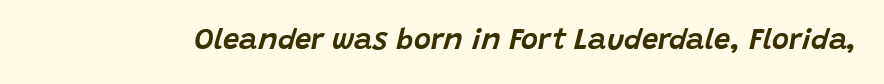
The letters sit at their default tracking, neither squeezed nor spread. The space directly below the letters is spotless. Tall strokes in this sample are angled rather than plumb. The passage shown is typed in a proportional face where columns would drift.
